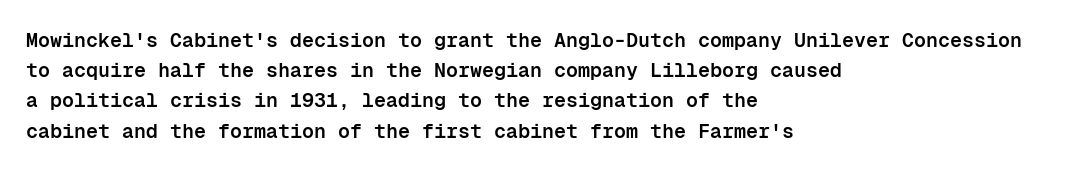
Q: Is the text bold? A: Semi-bold.
Q: Is the text italic (slanted)? A: No, it is upright.
Q: Is the text underlined? A: No.
Q: How is the paragraph aligned? A: Left-aligned.
Q: Is the spacing between letters normal or unusually wide? A: Normal.
Q: Is the spacing between lines tight, normal or loose? A: Normal.
